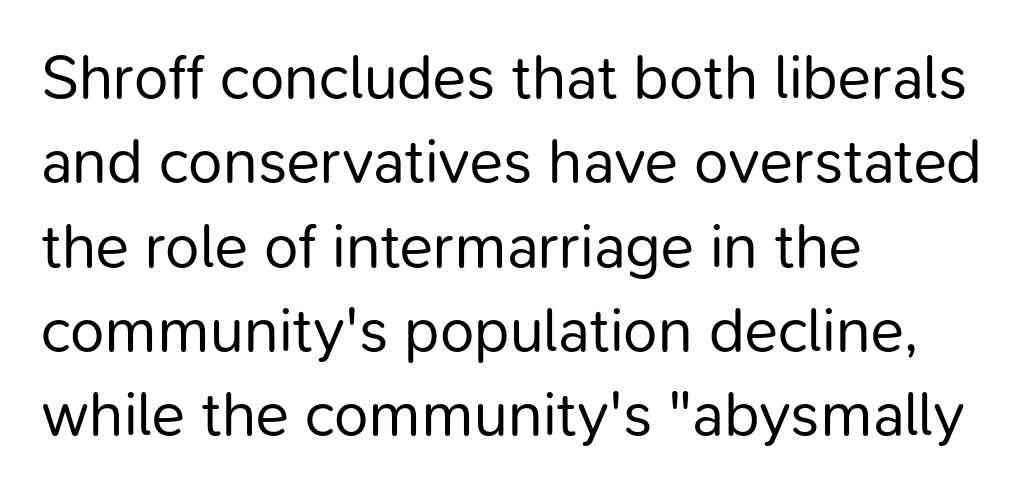
Q: Is the text bold? A: No.
Q: Is the text italic (slanted)? A: No, it is upright.
Q: Is the typeface a serif or a sans-serif typeface? A: Sans-serif.
Q: Is the text underlined? A: No.
Q: How is the paragraph aligned? A: Left-aligned.
Q: Is the spacing between letters normal or unusually wide? A: Normal.
Q: Is the spacing between lines tight, normal or loose? A: Normal.
Q: Width (condensed, normal, or wide)? A: Normal.
Q: Stroke contrast? A: Low.
Q: x-height? A: Medium.
Q: Monospaced? A: No.
